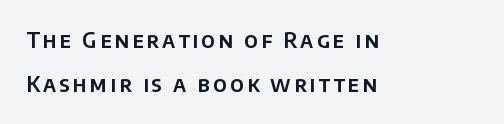
{"italic": "no", "underline": "no", "align": "left", "line_spacing": "loose", "line_spacing_ratio": 2.11, "glyph_px": 21}
